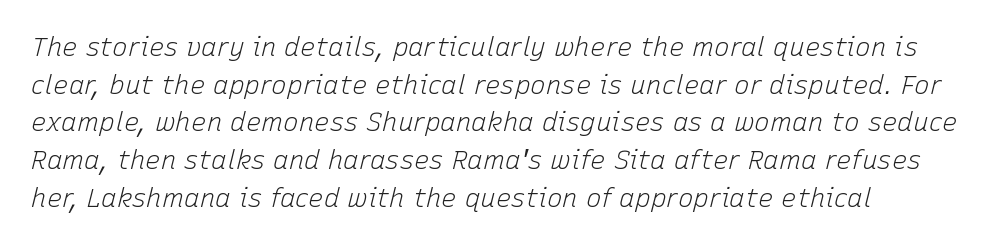
The image shows 26 px text type, italic (leaning right); set left-aligned, normal line spacing (1.45x), normal letter spacing, not underlined.
